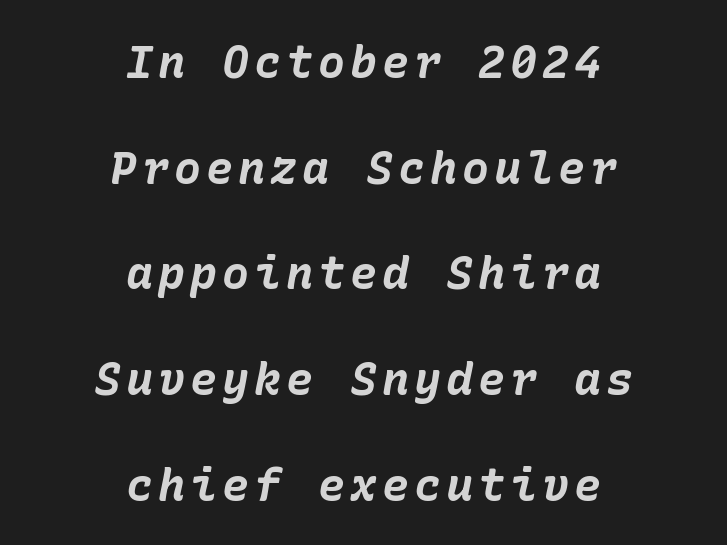
The rendering applies a slant to the glyphs. Beneath every word, the page is bare. Honestly, the rows look like they've been pulled way apart. These lines are centered, leaving both edges ragged. Heft: maximum for text — a bold.
